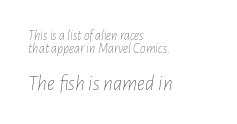
Students, observe: this is what under-led, compact text looks like. Has an underline been added? It has not. Caption: face not bold, strokes unweighted. The passage is arranged the way most books set body copy — flush left.
